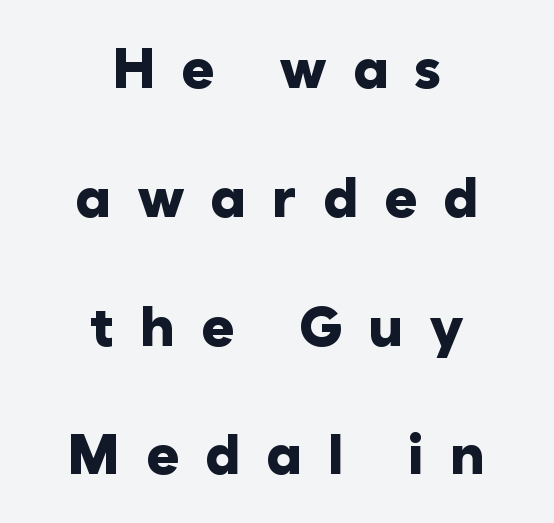
{"serif": "no", "italic": "no", "bold": "yes", "weight": "heavy", "width": "normal", "stroke_contrast": "low", "x_height": "medium", "monospaced": "no", "underline": "no", "align": "center", "line_spacing": "loose", "line_spacing_ratio": 2.3, "letter_spacing": "wide", "letter_spacing_em": 0.46, "glyph_px": 56}
